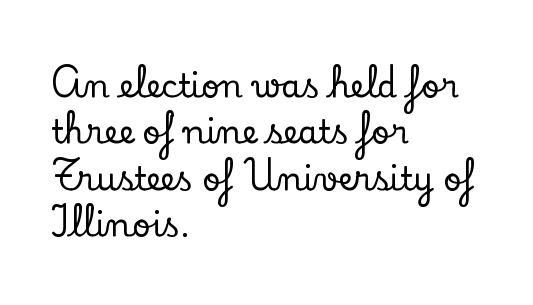
The image shows 32 px serif type, upright; set left-aligned, normal line spacing (1.45x), normal letter spacing, not underlined; low stroke contrast and a small x-height.
